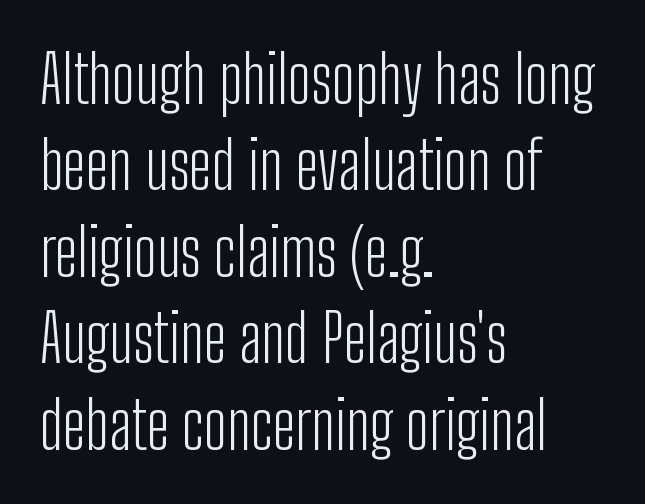
Varying glyph widths throughout — classic text-font behaviour. Any mark beneath the type? The region is blank. The lines sit at an ordinary, default distance from one another. The characters are drawn with everyday or finer stroke widths.
